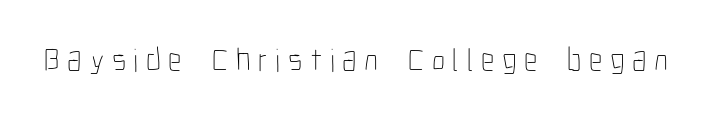
Characters remain perfectly vertical along every line. This sample has the flowing, uneven cadence of proportional lettering. Weight: in the light-to-regular range. Students, note that the glyphs here are deliberately spaced far apart. The area under the type is left untouched.
